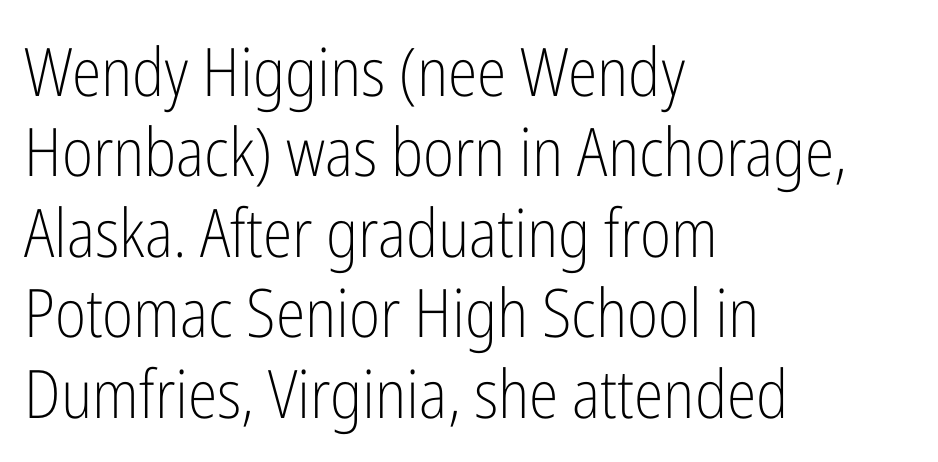
The image shows 67 px light, condensed sans-serif type, upright; set left-aligned, line spacing 1.2x, normal letter spacing, not underlined; low stroke contrast and a medium x-height.
